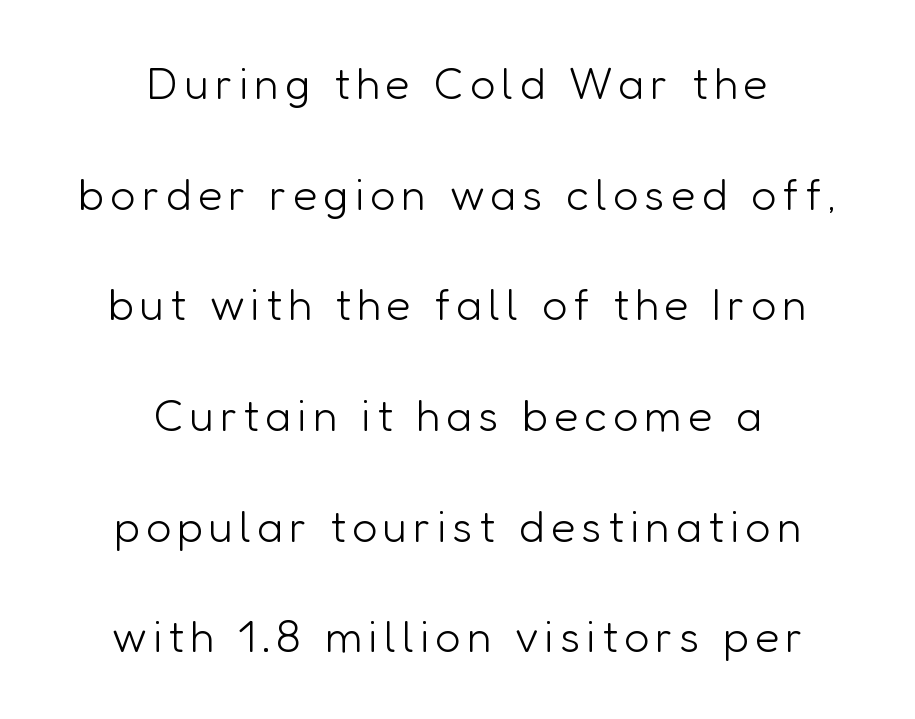
The image shows 45 px light sans-serif type, upright; set centered, loose line spacing (2.46x), not underlined; low stroke contrast and a medium x-height.
